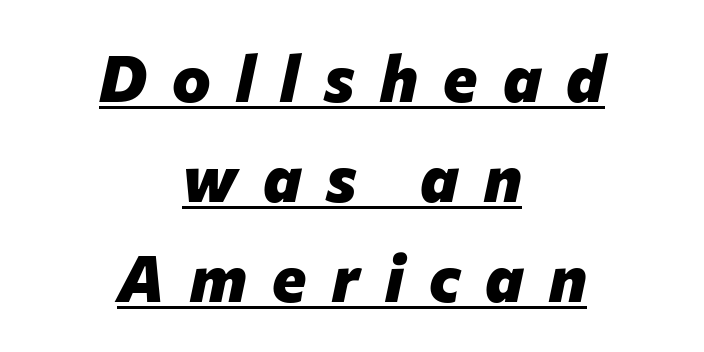
The image shows 65 px heavy type, italic (leaning right); set centered, normal line spacing (1.54x), unusually wide letter spacing (+0.39 em), underlined; low stroke contrast and a medium x-height.
